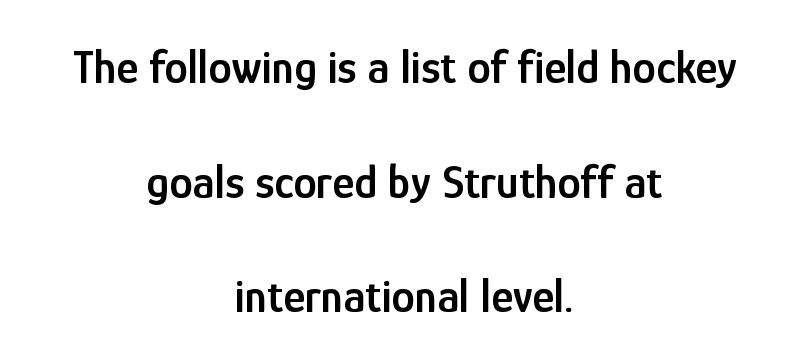
{"serif": "no", "italic": "no", "bold": "semi", "weight": "semibold", "width": "condensed", "stroke_contrast": "low", "x_height": "medium", "monospaced": "no", "underline": "no", "align": "center", "line_spacing": "loose", "line_spacing_ratio": 2.44, "letter_spacing": "normal", "letter_spacing_em": 0.0, "glyph_px": 47}
